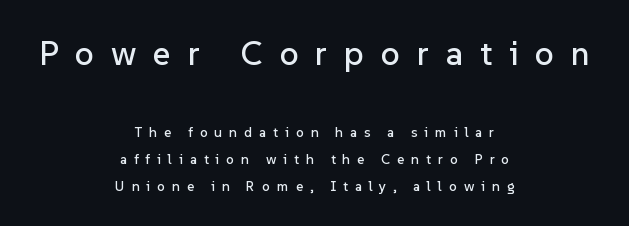
{"serif": "no", "italic": "no", "width": "normal", "stroke_contrast": "low", "x_height": "medium", "monospaced": "no", "underline": "no", "align": "center", "line_spacing": "loose", "line_spacing_ratio": 1.91, "letter_spacing": "wide", "letter_spacing_em": 0.49, "larger_block": "first", "size_ratio": 2.43, "glyph_px": 34}
